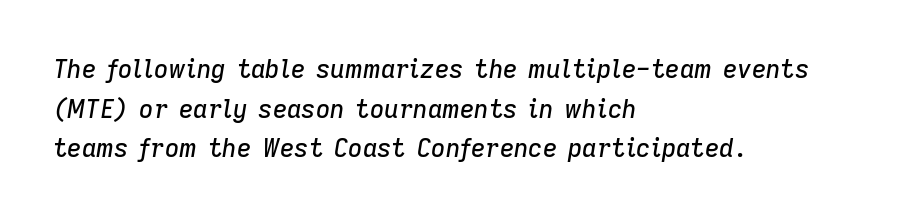
The image shows 25 px text type, italic (leaning right); set left-aligned, normal line spacing (1.59x), normal letter spacing, not underlined.
